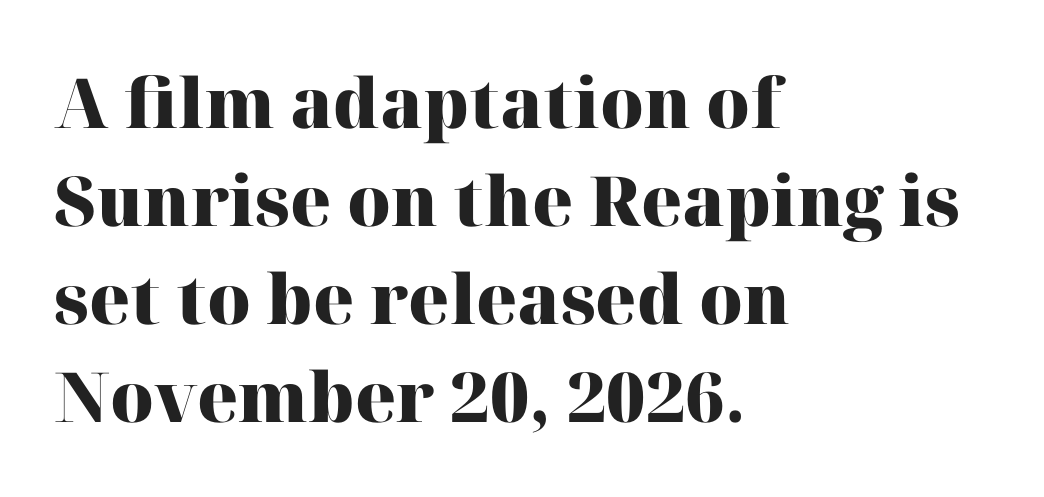
{"serif": "yes", "italic": "no", "bold": "yes", "weight": "heavy", "width": "normal", "stroke_contrast": "high", "x_height": "medium", "monospaced": "no", "underline": "no", "align": "left", "line_spacing": "normal", "line_spacing_ratio": 1.42, "letter_spacing": "normal", "letter_spacing_em": 0.0, "glyph_px": 69}
